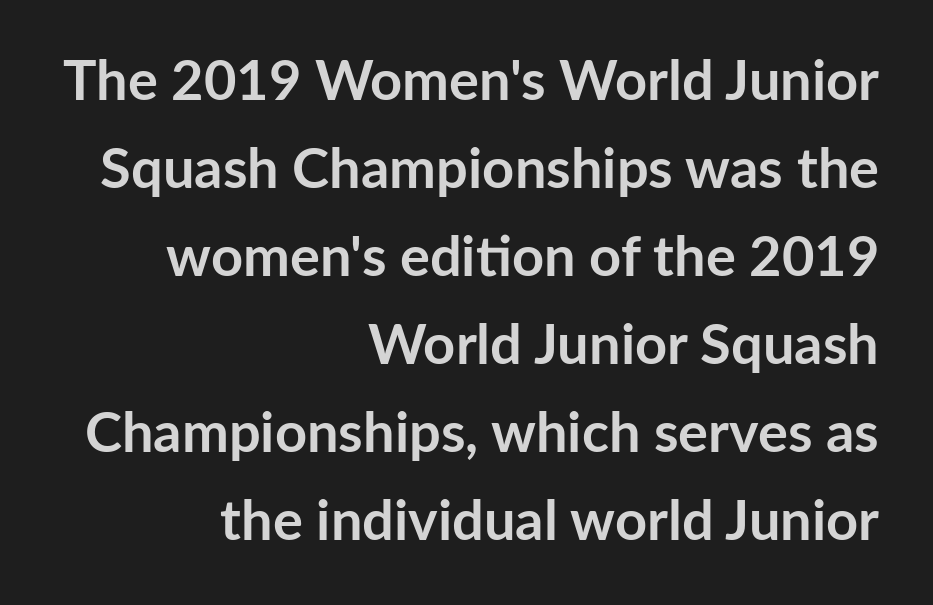
Q: Is the text bold? A: Yes.
Q: Is the text italic (slanted)? A: No, it is upright.
Q: Is the typeface a serif or a sans-serif typeface? A: Sans-serif.
Q: Is the text underlined? A: No.
Q: How is the paragraph aligned? A: Right-aligned.
Q: Is the spacing between letters normal or unusually wide? A: Normal.
Q: Is the spacing between lines tight, normal or loose? A: Normal.
Q: Width (condensed, normal, or wide)? A: Normal.
Q: Stroke contrast? A: Low.
Q: x-height? A: Medium.
Q: Monospaced? A: No.
